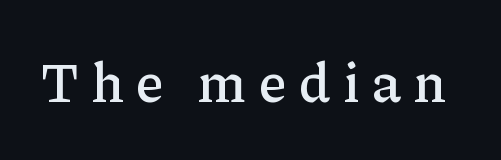
The space beneath each line is pristine and unruled. The gaps between neighbouring characters are conspicuously large. Stroke terminals: seriffed. A typesetter would call this proportional, since set widths differ per character. The axis of the letterforms is exactly vertical.
